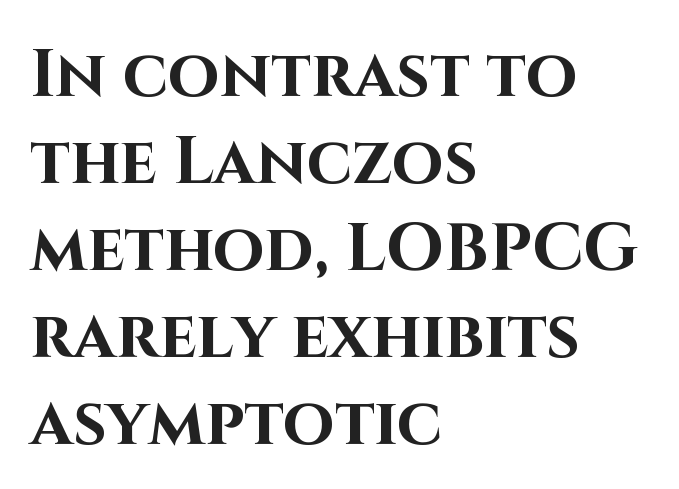
The lettering holds an erect, upright posture throughout. Nothing unusual about the tracking: characters are spaced as the font intends. Note the varied advance widths — an 'i' is clearly narrower than an 'm'. These lines stack with their left ends in a neat column. Check where the strokes stop: nothing finishes them off — pure sans. Unmarked baselines from the first word to the last.
